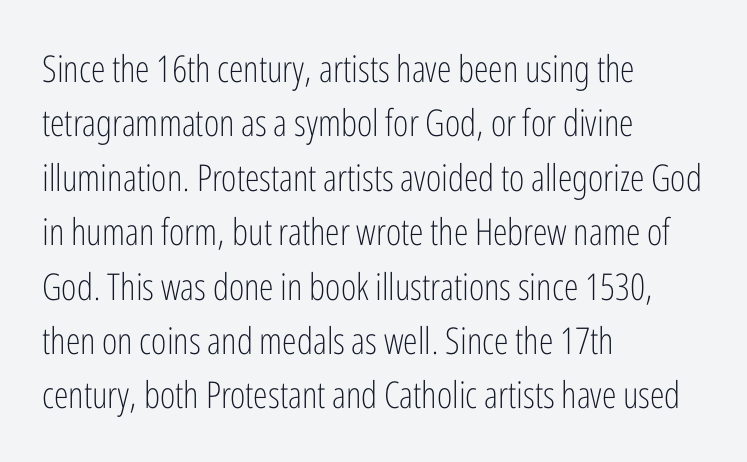
The image shows 37 px light, condensed sans-serif type, upright; set left-aligned, normal line spacing (1.47x), normal letter spacing, not underlined; low stroke contrast and a medium x-height.
